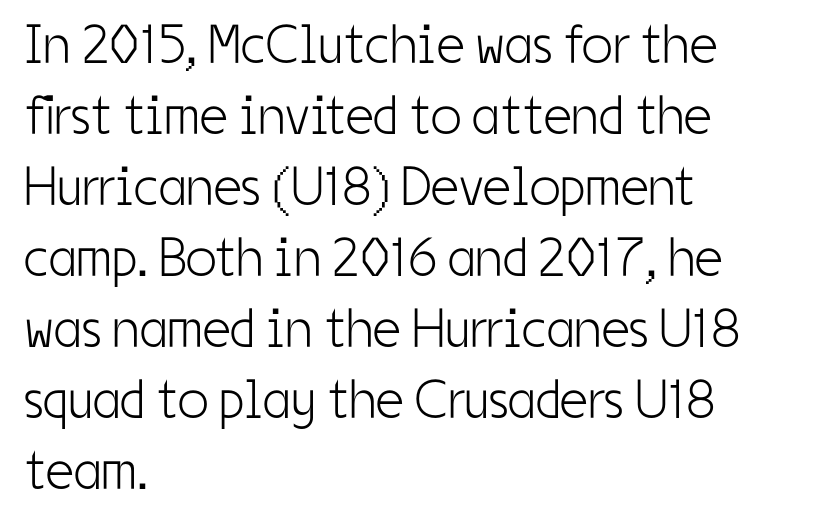
{"serif": "no", "italic": "no", "bold": "no", "weight": "light", "width": "condensed", "stroke_contrast": "low", "x_height": "medium", "monospaced": "no", "underline": "no", "align": "left", "line_spacing": "normal", "line_spacing_ratio": 1.29, "letter_spacing": "normal", "letter_spacing_em": 0.0, "glyph_px": 55}
